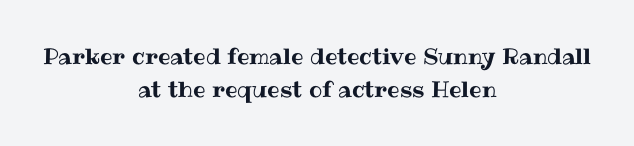
{"italic": "no", "underline": "no", "align": "center", "line_spacing": "normal", "line_spacing_ratio": 1.49, "letter_spacing": "normal", "letter_spacing_em": 0.0, "glyph_px": 22}
